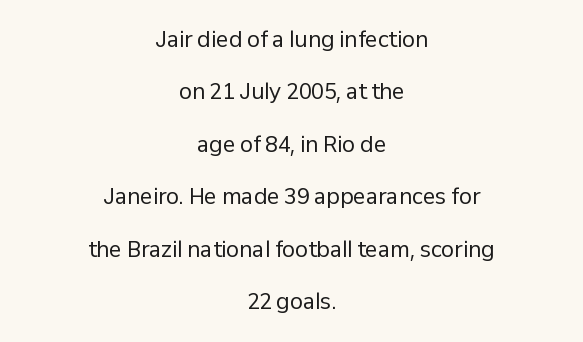
{"italic": "no", "bold": "no", "underline": "no", "align": "center", "line_spacing": "loose", "line_spacing_ratio": 2.5, "letter_spacing": "normal", "letter_spacing_em": 0.0, "glyph_px": 21}
